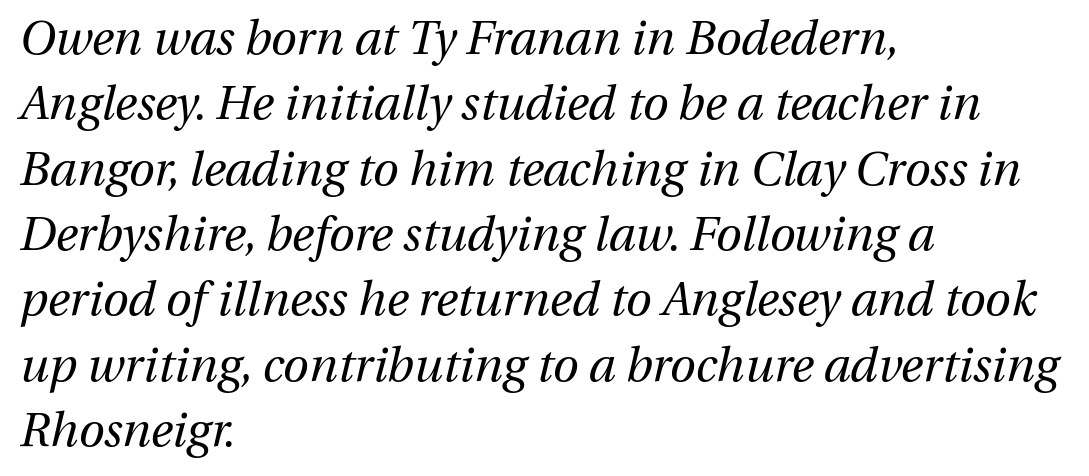
{"italic": "yes", "lean": "right", "slant_degrees": 13, "bold": "no", "weight": "regular", "width": "normal", "stroke_contrast": "medium", "x_height": "medium", "monospaced": "no", "underline": "no", "align": "left", "line_spacing": "normal", "line_spacing_ratio": 1.39, "letter_spacing": "normal", "letter_spacing_em": 0.0, "glyph_px": 47}
